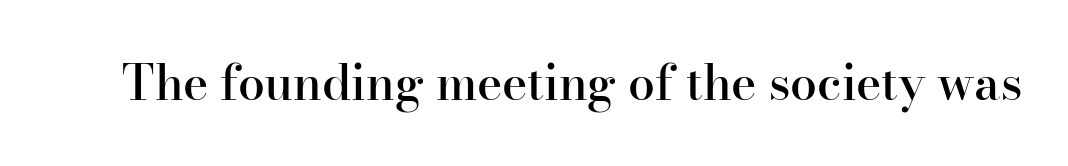
Q: Is the text bold? A: Semi-bold.
Q: Is the text italic (slanted)? A: No, it is upright.
Q: Is the typeface a serif or a sans-serif typeface? A: Serif.
Q: Is the text underlined? A: No.
Q: Is the spacing between letters normal or unusually wide? A: Normal.
Q: Width (condensed, normal, or wide)? A: Normal.
Q: Stroke contrast? A: High.
Q: x-height? A: Small.
Q: Monospaced? A: No.
